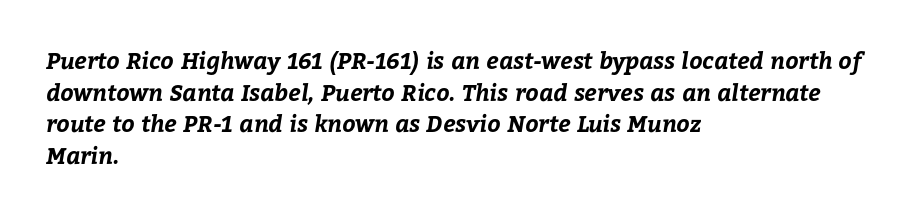
The image shows 23 px bold type; set left-aligned, normal line spacing (1.37x), normal letter spacing, not underlined.
